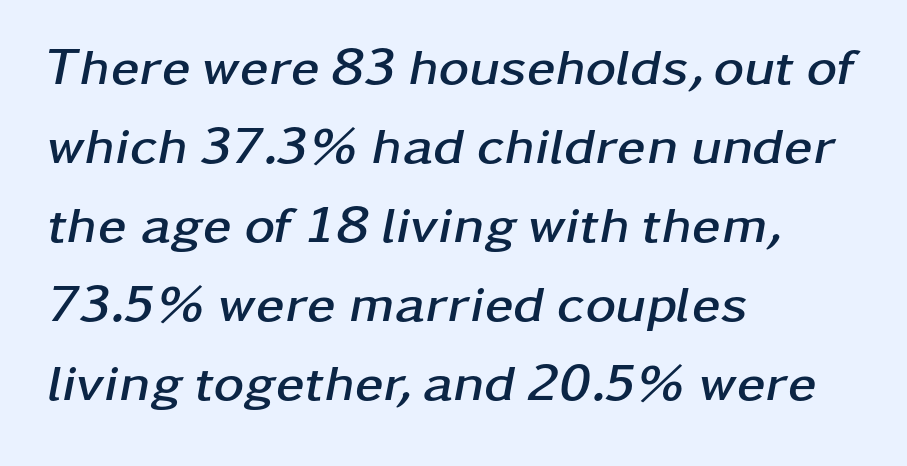
Q: Is the text bold? A: Yes.
Q: Is the text italic (slanted)? A: Yes, it leans right by about 11 degrees.
Q: Is the text underlined? A: No.
Q: How is the paragraph aligned? A: Left-aligned.
Q: Is the spacing between letters normal or unusually wide? A: Normal.
Q: Is the spacing between lines tight, normal or loose? A: Normal.
Q: Width (condensed, normal, or wide)? A: Wide.
Q: Stroke contrast? A: Low.
Q: x-height? A: Medium.
Q: Monospaced? A: No.
